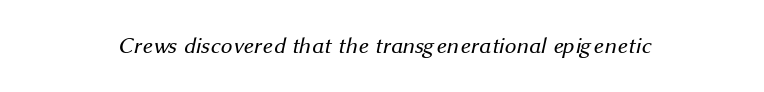
{"bold": "no", "underline": "no", "letter_spacing": "normal", "letter_spacing_em": 0.0, "glyph_px": 23}
